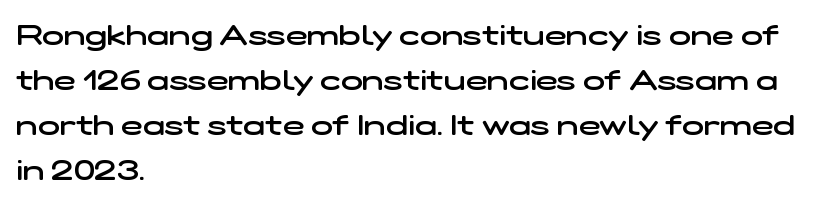
The image shows 29 px semibold, wide sans-serif type; set left-aligned, normal line spacing (1.55x), normal letter spacing, not underlined; low stroke contrast and a medium x-height.
